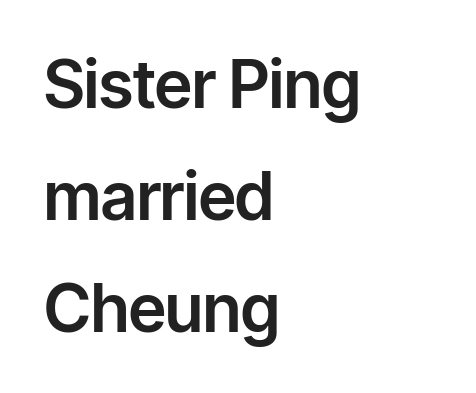
The typesetter chose a ragged-right arrangement here. The type sits square on the baseline with zero lean. Each word holds together tightly as a unit, with standard inter-letter gaps. Check where the strokes stop: nothing finishes them off — pure sans. This sample keeps an unexceptional amount of space between lines.
